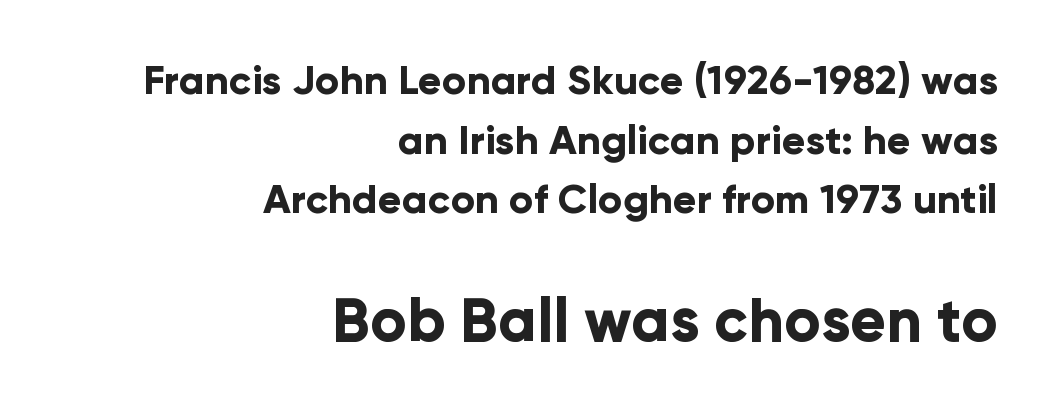
Q: Is the text bold? A: Yes.
Q: Is the text italic (slanted)? A: No, it is upright.
Q: Is the typeface a serif or a sans-serif typeface? A: Sans-serif.
Q: Is the text underlined? A: No.
Q: How is the paragraph aligned? A: Right-aligned.
Q: Is the spacing between letters normal or unusually wide? A: Normal.
Q: Is the spacing between lines tight, normal or loose? A: Normal.
Q: Which block of text is set in a larger size, the first (top) or the second (bottom)? A: The second (bottom) one.
Q: Width (condensed, normal, or wide)? A: Normal.
Q: Stroke contrast? A: Low.
Q: x-height? A: Medium.
Q: Monospaced? A: No.
